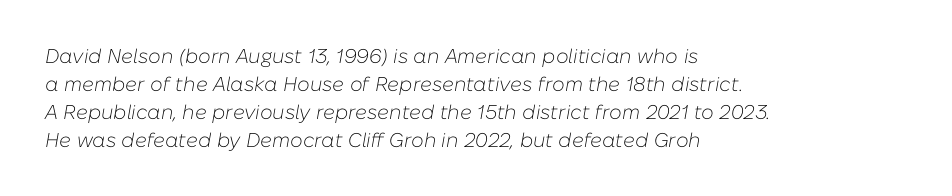
Q: Is the text bold? A: No.
Q: Is the text italic (slanted)? A: Yes, it leans right by about 10 degrees.
Q: Is the text underlined? A: No.
Q: How is the paragraph aligned? A: Left-aligned.
Q: Is the spacing between letters normal or unusually wide? A: Normal.
Q: Is the spacing between lines tight, normal or loose? A: Normal.
